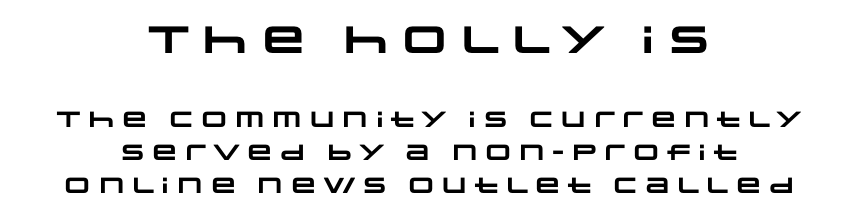
The foot of each line stays bare and open. Typesetter's note — upper block bumped up in size, lower block left smaller. I'd describe the lettering as bold — thick and assertive. Each new line begins a customary step beneath the previous one.
